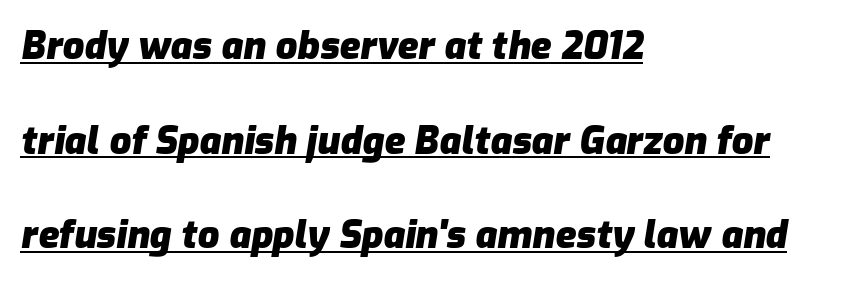
The image shows 38 px heavy type, italic (leaning right); set left-aligned, loose line spacing (2.49x), normal letter spacing, underlined; low stroke contrast and a medium x-height.
